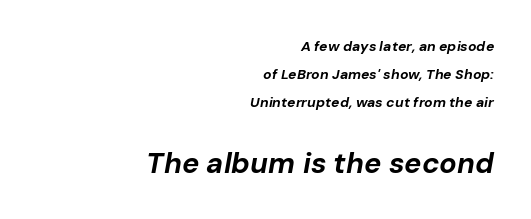
Q: Is the text bold? A: Yes.
Q: Is the text italic (slanted)? A: Yes, it leans right by about 10 degrees.
Q: Is the text underlined? A: No.
Q: How is the paragraph aligned? A: Right-aligned.
Q: Is the spacing between letters normal or unusually wide? A: Normal.
Q: Is the spacing between lines tight, normal or loose? A: Loose.
Q: Which block of text is set in a larger size, the first (top) or the second (bottom)? A: The second (bottom) one.
Q: Width (condensed, normal, or wide)? A: Normal.
Q: Stroke contrast? A: Low.
Q: x-height? A: Medium.
Q: Monospaced? A: No.
